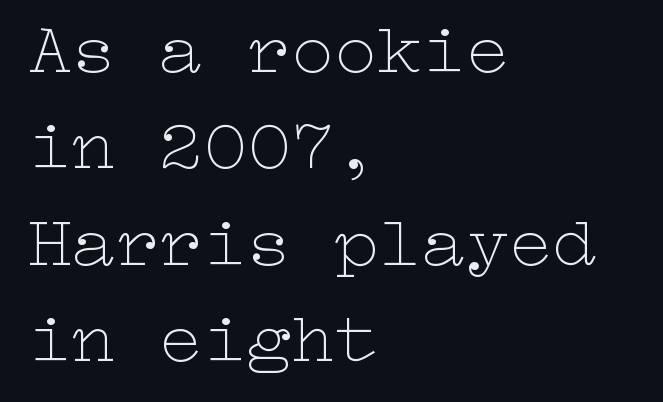
Heaviness? Minimal to ordinary, like unemphasized prose. Italic? Not at all — the glyphs are vertical. Compared with a centered layout, this one pins lines to the left instead. Observe the ordinary spacing: letters are neighbours, not strangers. The glyphs are unaccompanied by any horizontal stroke below them. Leading matches the norm, producing a regular column.
